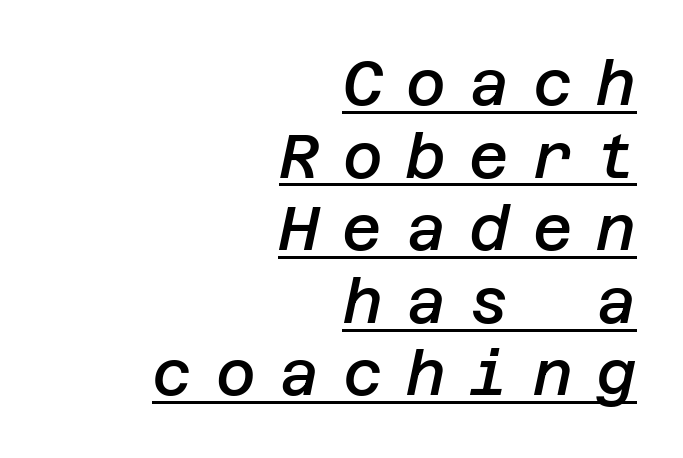
Students, this is semibold: more ink than regular, less than bold. All the whitespace from short lines collects on the left. A continuous stroke trails under the words, as in a hyperlink. In terms of posture, this sample is oblique. The passage shown has open, widely tracked lettering throughout.
